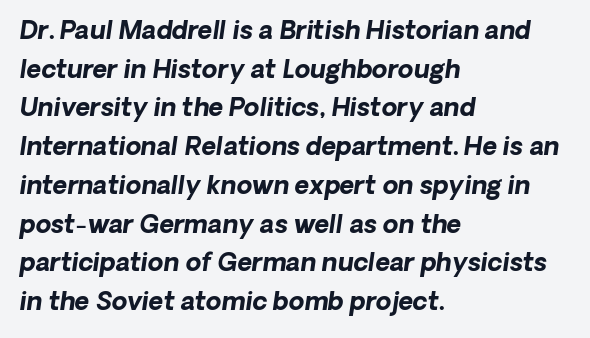
Is the letter spacing exaggerated? No — it looks like the ordinary default. Set as a true bold cut, around the 700 mark. One-word summary of the alignment: left. Underline: absent. The letters are slanted; this is an italic face. Evenly set lines give the paragraph a standard silhouette.
